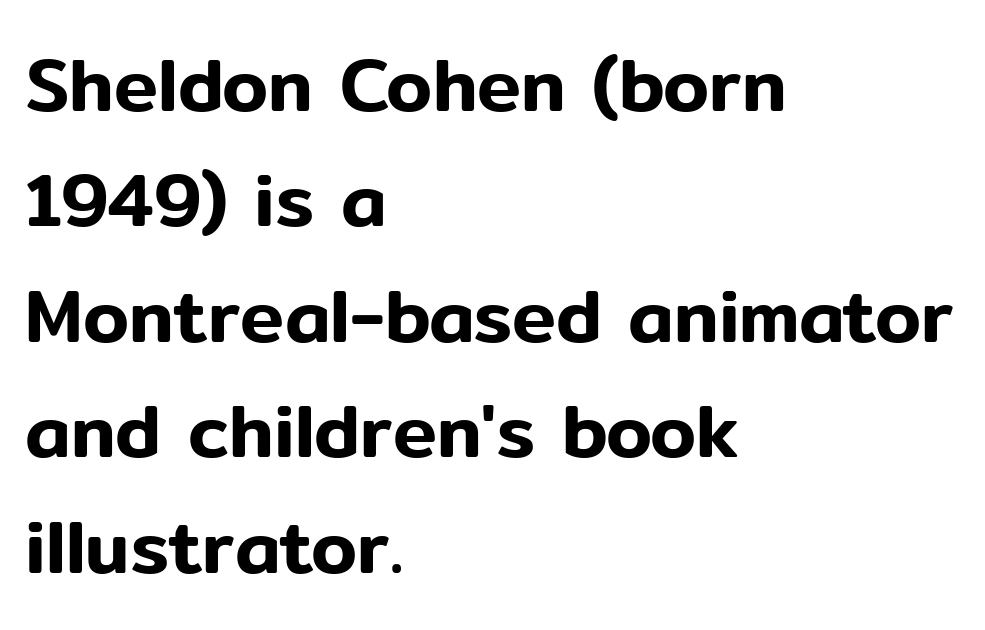
{"serif": "no", "italic": "no", "width": "normal", "stroke_contrast": "low", "x_height": "medium", "monospaced": "no", "underline": "no", "align": "left", "line_spacing": "normal", "line_spacing_ratio": 1.56, "letter_spacing": "normal", "letter_spacing_em": 0.0, "glyph_px": 74}
